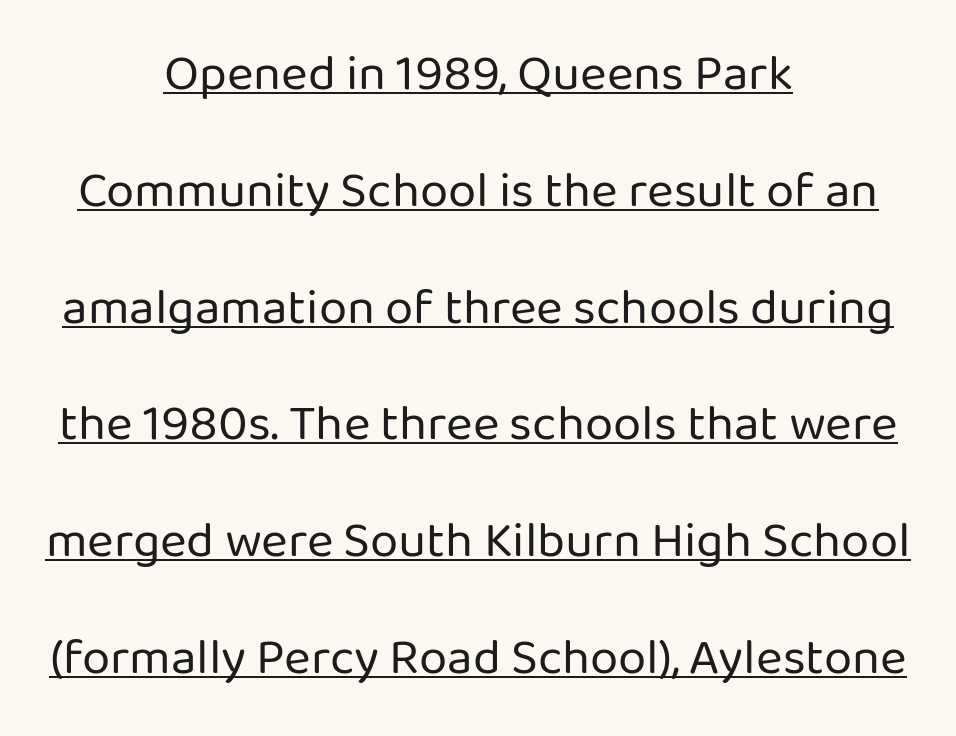
{"serif": "no", "italic": "no", "bold": "no", "weight": "regular", "width": "normal", "stroke_contrast": "low", "x_height": "medium", "monospaced": "no", "underline": "yes", "align": "center", "line_spacing": "loose", "line_spacing_ratio": 2.29, "letter_spacing": "normal", "letter_spacing_em": 0.0, "glyph_px": 51}
